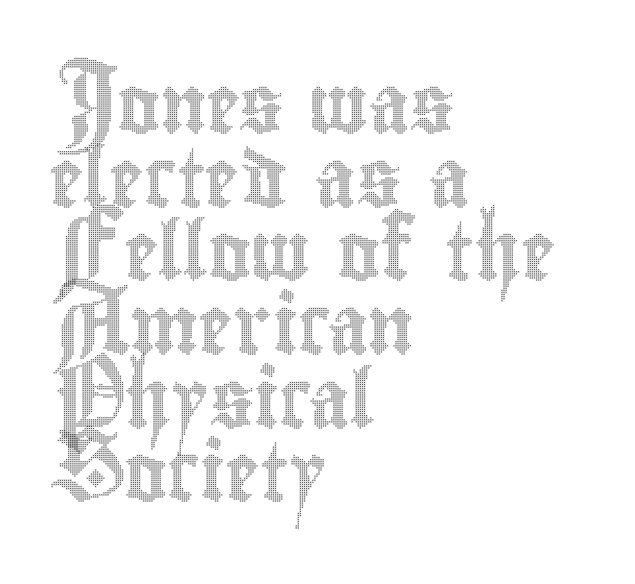
Quick note: underline off. This sample uses plain, unmodified letter spacing. Style check: upright. The paragraph has a hard left edge and a soft right edge.
